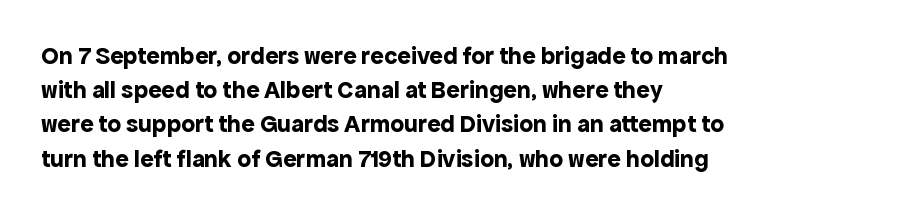
The lines in this sample share a left origin and differ only in where they stop. Summary of vertical rhythm: regular, with standard interline spacing. Italic: no, the glyphs are upright roman. The letterforms sit shoulder to shoulder at normal distance. Set as a true bold cut, around the 700 mark. The baseline area is clear.
